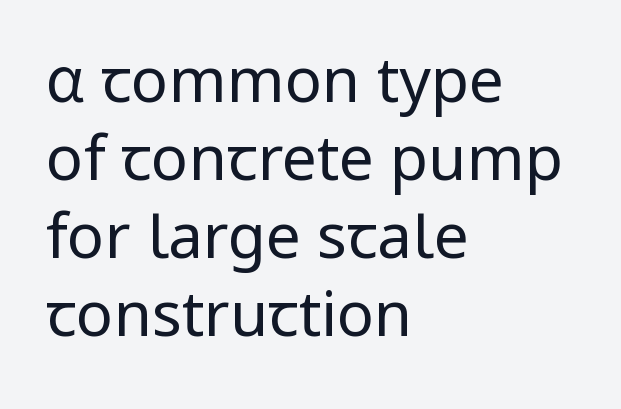
{"serif": "no", "italic": "no", "bold": "no", "weight": "regular", "width": "normal", "stroke_contrast": "low", "x_height": "medium", "monospaced": "no", "underline": "no", "align": "left", "line_spacing": "normal", "line_spacing_ratio": 1.26, "letter_spacing": "normal", "letter_spacing_em": 0.0, "glyph_px": 62}
